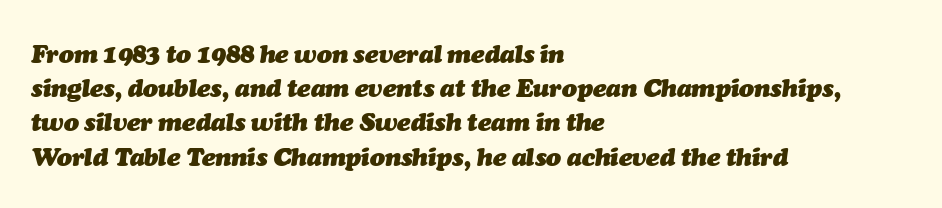
This block has exactly the height ordinary leading produces. One-word summary of the alignment: left. This rendering features lettering with no underline. This rendering leaves character spacing at its baseline value.
